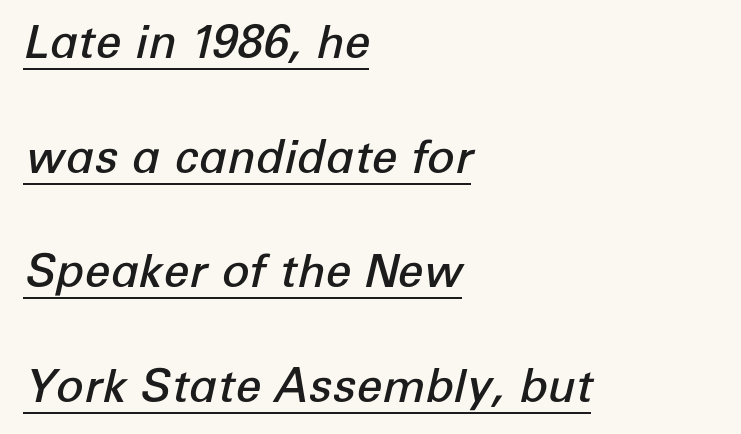
{"italic": "yes", "lean": "right", "slant_degrees": 12, "bold": "semi", "weight": "semibold", "width": "normal", "stroke_contrast": "low", "x_height": "medium", "monospaced": "no", "underline": "yes", "align": "left", "line_spacing": "loose", "line_spacing_ratio": 2.49, "letter_spacing": "normal", "letter_spacing_em": 0.0, "glyph_px": 46}
